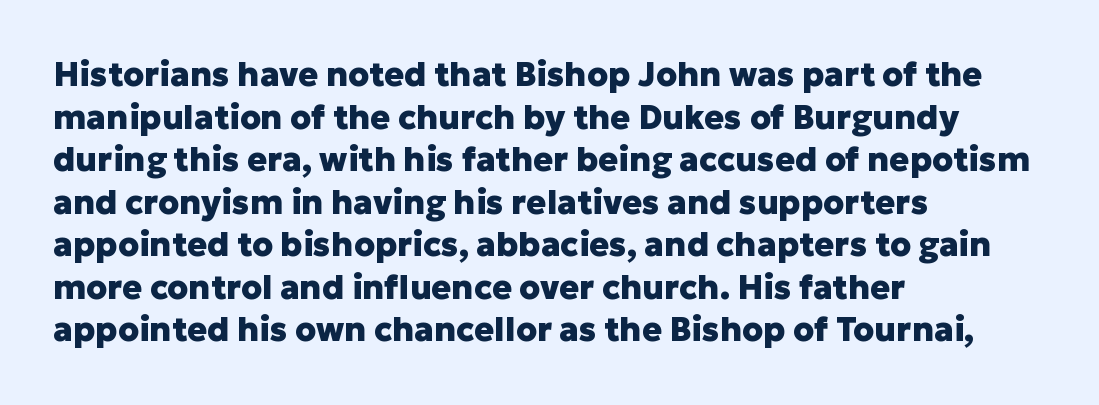
The image shows 33 px heavy sans-serif type, upright; set left-aligned, normal line spacing (1.29x), normal letter spacing, not underlined; low stroke contrast and a medium x-height.
